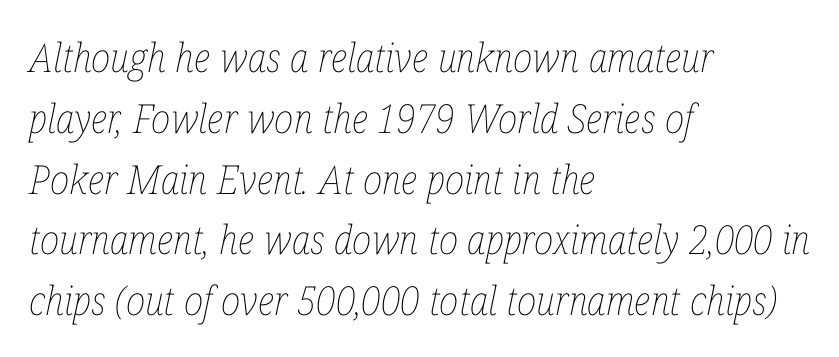
Q: Is the text bold? A: No.
Q: Is the text italic (slanted)? A: Yes, it leans right by about 12 degrees.
Q: Is the text underlined? A: No.
Q: How is the paragraph aligned? A: Left-aligned.
Q: Is the spacing between letters normal or unusually wide? A: Normal.
Q: Is the spacing between lines tight, normal or loose? A: Normal.
Q: Width (condensed, normal, or wide)? A: Condensed.
Q: Stroke contrast? A: Low.
Q: x-height? A: Medium.
Q: Monospaced? A: No.
